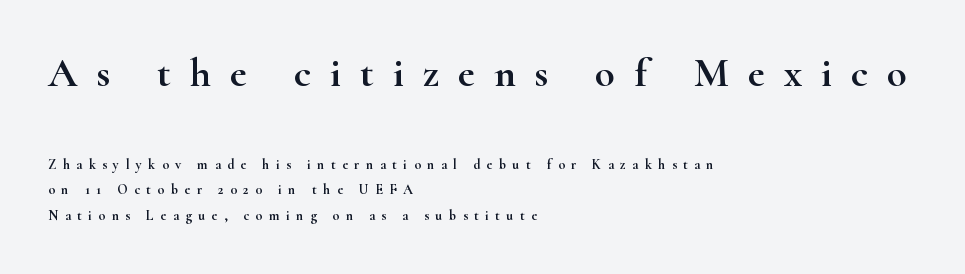
Is the letter spacing exaggerated? Yes — the characters are pushed far apart. The strip under each line holds only bare page. The lettering holds an erect, upright posture throughout. Note: larger setting up top, smaller setting below. Serif or sans? Serif — the stroke terminals have little feet. You could not count columns in this text — the font is proportionally spaced.
